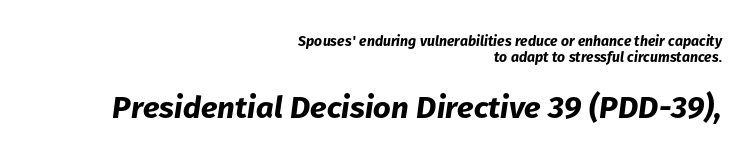
Line endings align vertically; line beginnings do not. These lines are rendered in a variable-pitch font. These lines huddle together more closely than default settings would place them. What weight is shown? A full bold with thick strokes.
